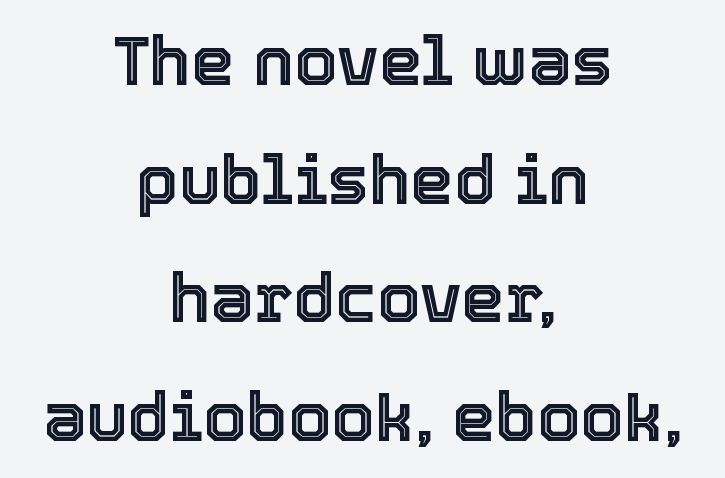
Q: Is the text italic (slanted)? A: No, it is upright.
Q: Is the text underlined? A: No.
Q: How is the paragraph aligned? A: Centered.
Q: Is the spacing between letters normal or unusually wide? A: Normal.
Q: Width (condensed, normal, or wide)? A: Normal.
Q: x-height? A: Medium.
Q: Monospaced? A: No.
